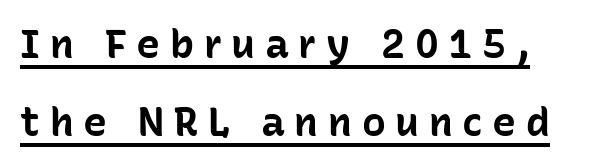
This rendering employs a face without finishing strokes, i.e., a sans-serif. Spacing verdict: proportional, widths tailored to each character. Between one letter and the next there's a generous, obvious gap. Strong, thick strokes mark this as bold type. In terms of leading, this rendering errs on the spacious side.
